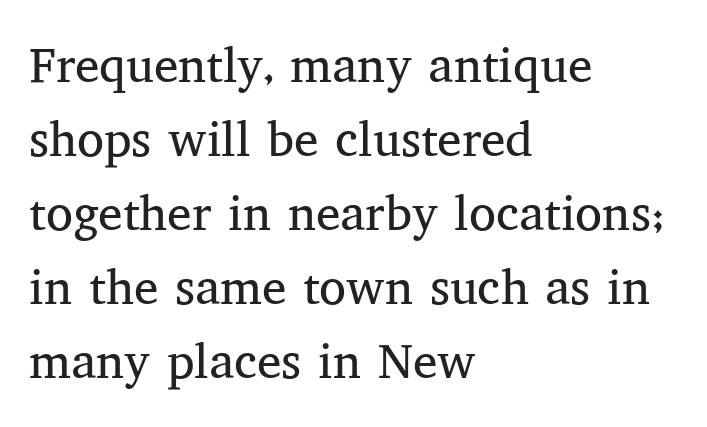
Rendered with straight, roman letterforms. Vertically, the passage feels balanced, rows spaced as you'd expect. The cut favours lightness, reaching ordinary text weight at its darkest. The face used here is seriffed, in the tradition of book romans. Each letter keeps its own natural width here, so spacing adapts to shape.
